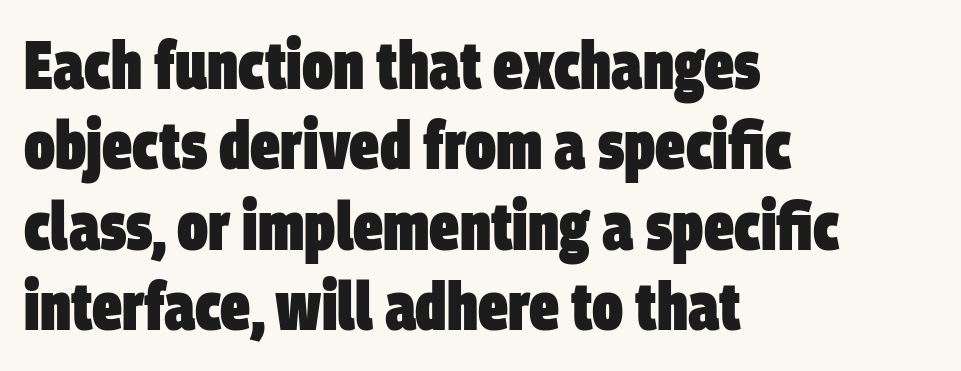
Q: Is the text bold? A: Yes.
Q: Is the typeface a serif or a sans-serif typeface? A: Sans-serif.
Q: Is the text underlined? A: No.
Q: How is the paragraph aligned? A: Left-aligned.
Q: Is the spacing between letters normal or unusually wide? A: Normal.
Q: Width (condensed, normal, or wide)? A: Condensed.
Q: Stroke contrast? A: Low.
Q: x-height? A: Large.
Q: Monospaced? A: No.
